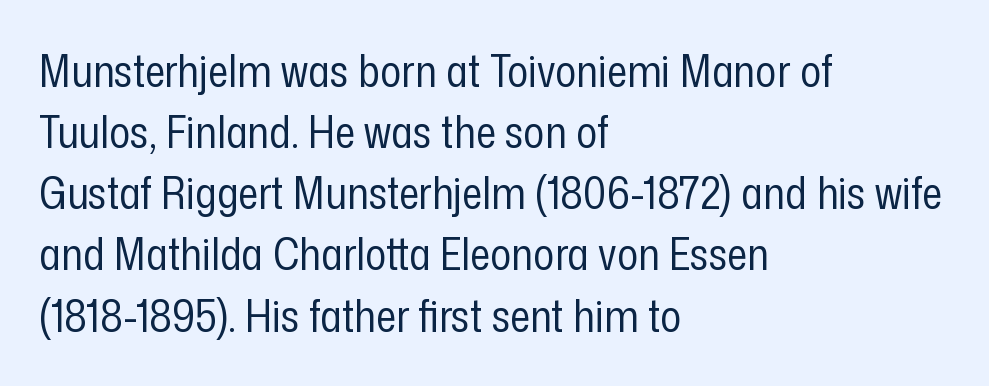
{"serif": "no", "italic": "no", "bold": "no", "weight": "regular", "width": "condensed", "stroke_contrast": "low", "x_height": "medium", "monospaced": "no", "underline": "no", "align": "left", "line_spacing": "normal", "line_spacing_ratio": 1.39, "letter_spacing": "normal", "letter_spacing_em": 0.0, "glyph_px": 44}
